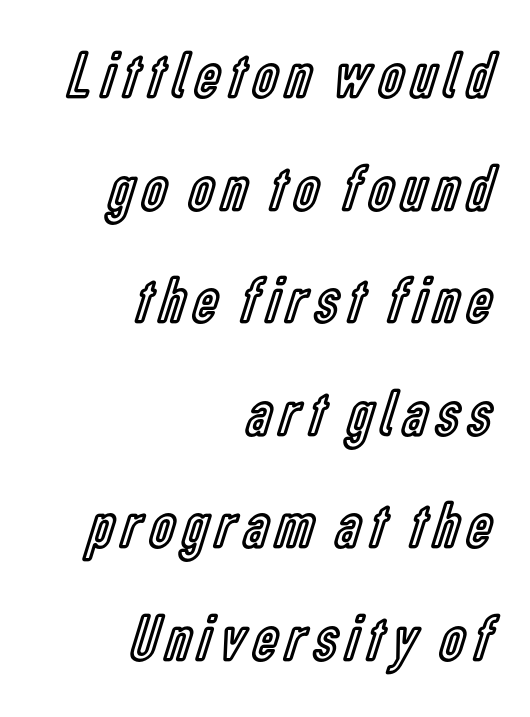
The image shows 67 px condensed type; set right-aligned, normal line spacing (1.68x), not underlined; a medium x-height.
